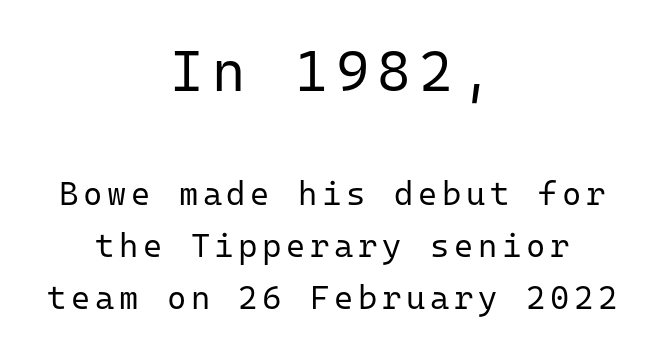
The image shows 57 px regular-weight sans-serif type, upright, monospaced; set centered, normal line spacing (1.58x), not underlined; the first (top) block is 1.73x larger; low stroke contrast and a medium x-height.
